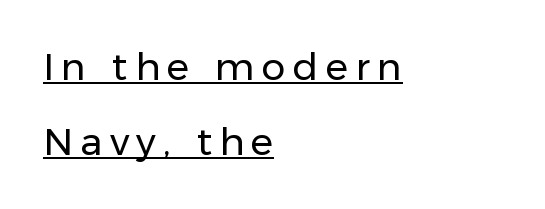
{"serif": "no", "italic": "no", "bold": "no", "weight": "regular", "width": "normal", "stroke_contrast": "low", "x_height": "medium", "monospaced": "no", "underline": "yes", "align": "left", "line_spacing": "loose", "line_spacing_ratio": 1.98, "glyph_px": 38}
